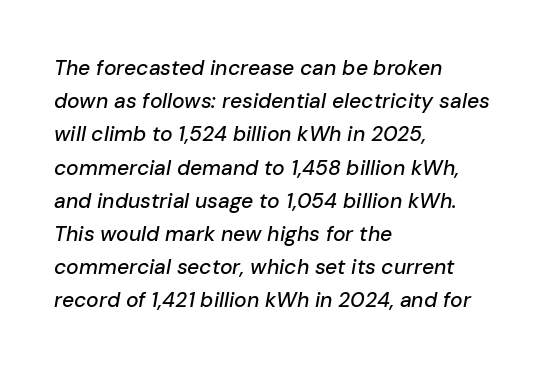
{"italic": "yes", "lean": "right", "slant_degrees": 10, "underline": "no", "align": "left", "line_spacing": "normal", "line_spacing_ratio": 1.58, "letter_spacing": "normal", "letter_spacing_em": 0.0, "glyph_px": 21}
